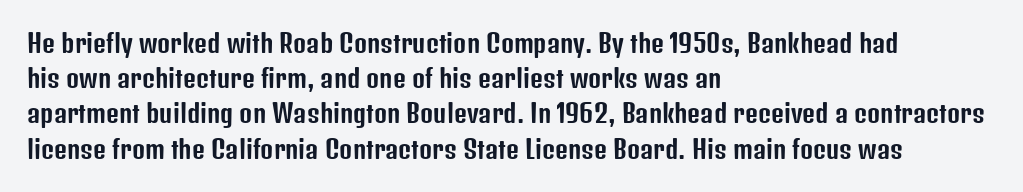
The image shows 25 px text type, upright; set left-aligned, normal line spacing (1.41x), normal letter spacing, not underlined.
